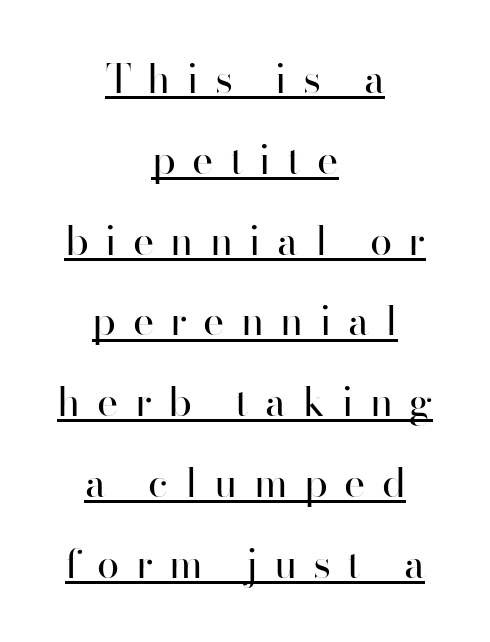
{"serif": "no", "italic": "no", "bold": "no", "weight": "regular", "width": "normal", "stroke_contrast": "high", "x_height": "small", "monospaced": "no", "underline": "yes", "align": "center", "line_spacing": "loose", "line_spacing_ratio": 2.02, "letter_spacing": "wide", "letter_spacing_em": 0.41, "glyph_px": 40}
